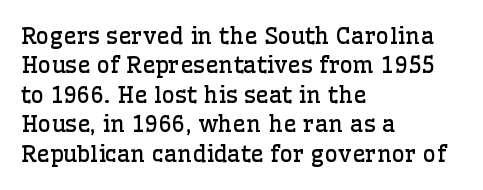
{"italic": "no", "bold": "no", "underline": "no", "align": "left", "line_spacing": "normal", "line_spacing_ratio": 1.28, "letter_spacing": "normal", "letter_spacing_em": 0.0, "glyph_px": 23}
